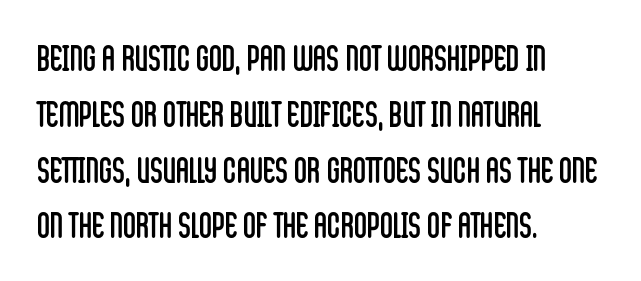
{"serif": "no", "italic": "no", "bold": "no", "weight": "regular", "width": "condensed", "stroke_contrast": "low", "x_height": "large", "monospaced": "no", "underline": "no", "align": "left", "line_spacing": "normal", "line_spacing_ratio": 1.55, "letter_spacing": "normal", "letter_spacing_em": 0.0, "glyph_px": 36}
